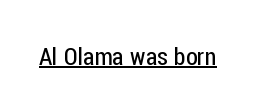
Underlined type. When letters stand straight like this, we call the style roman or upright. The line texture is even and compact thanks to regular tracking. The strokes carry an ordinary text weight at most.
